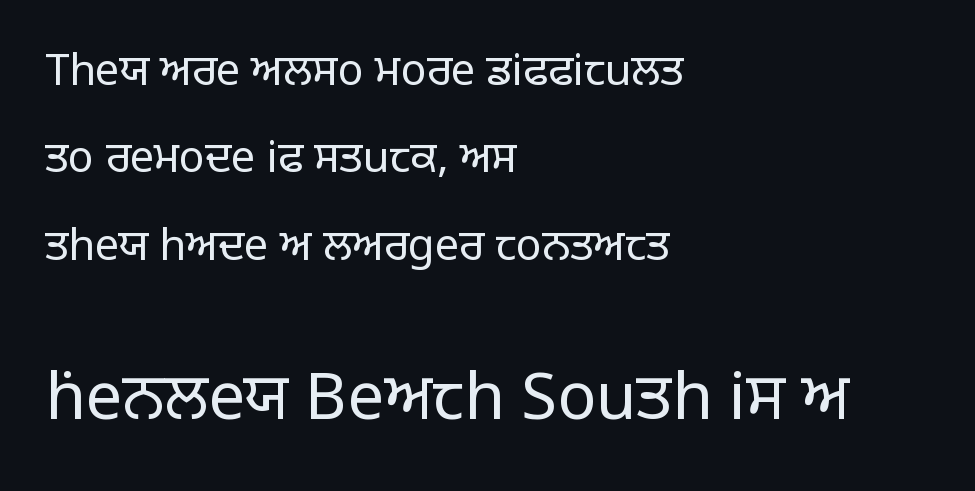
Short and long lines alike share a common starting point at left. Type style note: lacks serifs. This rendering leaves character spacing at its baseline value. The font is comparable to plain body text, perhaps lighter.
